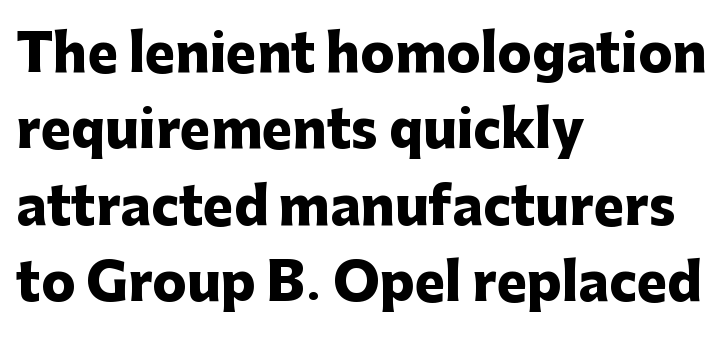
{"serif": "no", "italic": "no", "bold": "yes", "weight": "heavy", "width": "normal", "stroke_contrast": "low", "x_height": "medium", "monospaced": "no", "underline": "no", "align": "left", "line_spacing": "normal", "line_spacing_ratio": 1.5, "letter_spacing": "normal", "letter_spacing_em": 0.0, "glyph_px": 51}
